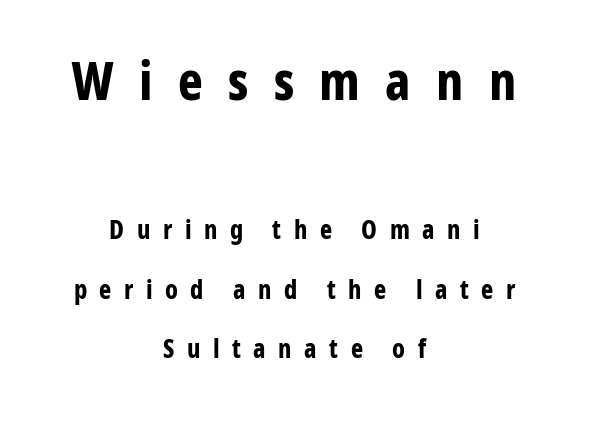
{"serif": "no", "italic": "no", "bold": "yes", "weight": "bold", "width": "condensed", "stroke_contrast": "low", "x_height": "medium", "monospaced": "no", "underline": "no", "align": "center", "line_spacing": "loose", "line_spacing_ratio": 2.28, "letter_spacing": "wide", "letter_spacing_em": 0.48, "larger_block": "first", "size_ratio": 2.04, "glyph_px": 53}
